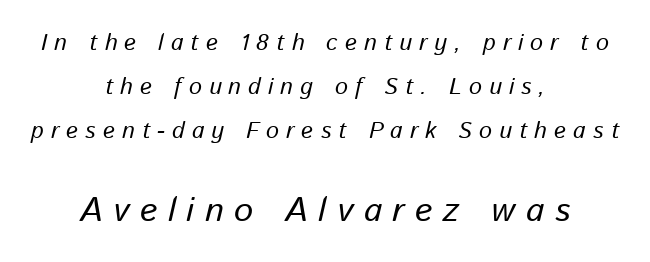
The image shows 34 px regular-weight type, italic (leaning right); set centered, loose line spacing (1.92x), unusually wide letter spacing (+0.31 em), not underlined; the second (bottom) block is 1.48x larger; low stroke contrast and a medium x-height.
